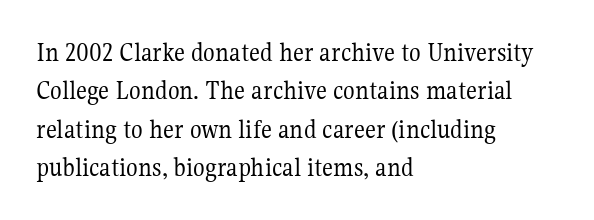
The image shows 27 px text type, upright; set left-aligned, normal line spacing (1.42x), normal letter spacing, not underlined.
